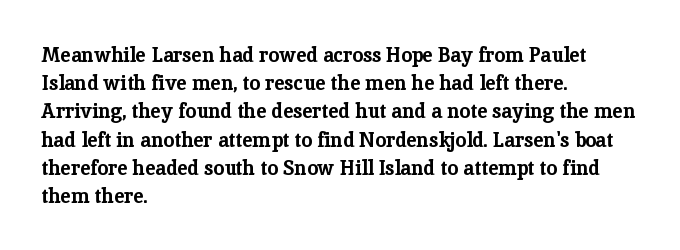
Q: Is the text bold? A: Yes.
Q: Is the text italic (slanted)? A: No, it is upright.
Q: Is the text underlined? A: No.
Q: How is the paragraph aligned? A: Left-aligned.
Q: Is the spacing between letters normal or unusually wide? A: Normal.
Q: Is the spacing between lines tight, normal or loose? A: Normal.
